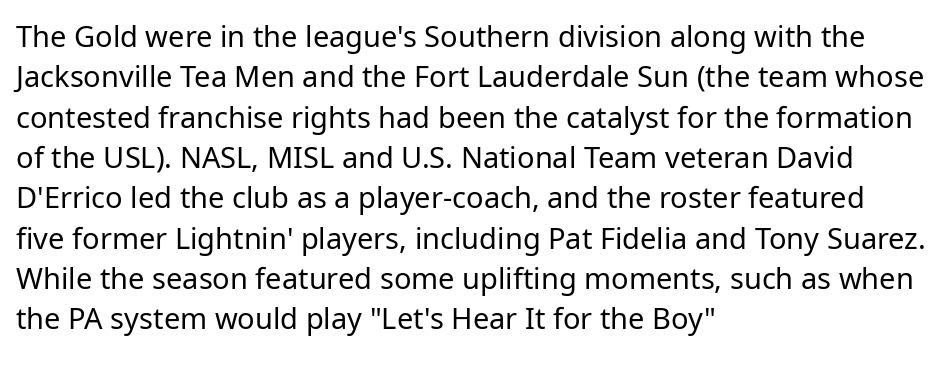
{"serif": "no", "italic": "no", "bold": "no", "weight": "regular", "width": "normal", "stroke_contrast": "low", "x_height": "medium", "monospaced": "no", "underline": "no", "align": "left", "line_spacing": "normal", "line_spacing_ratio": 1.39, "letter_spacing": "normal", "letter_spacing_em": 0.0, "glyph_px": 29}
